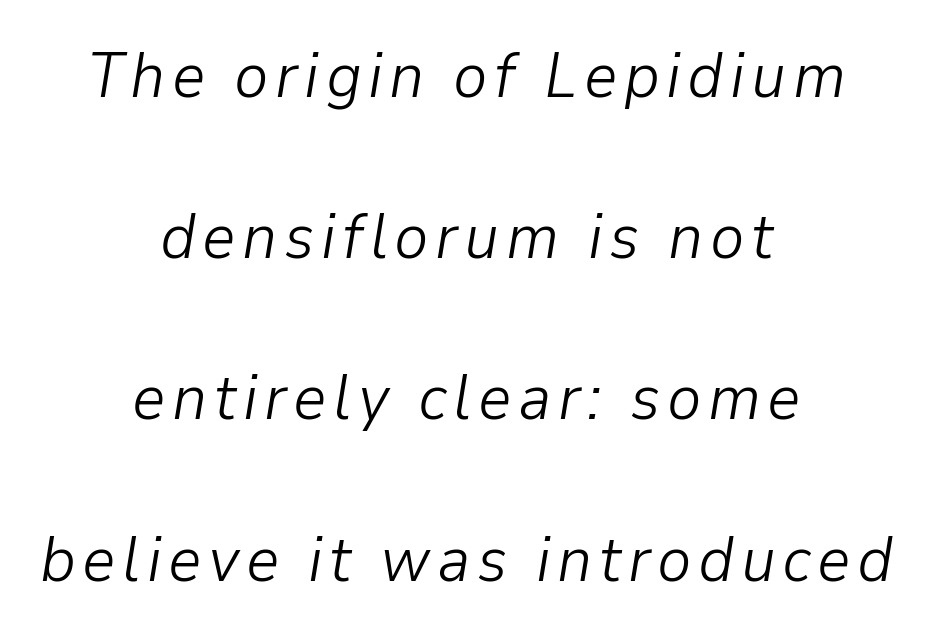
You could not count columns in this text — the font is proportionally spaced. Caption: multi-line text, centered on the measure. Letters have the restrained weight of plain body copy at most. Does the lettering tilt? It does — this is italic. This block would shrink considerably if given ordinary leading; it's expanded now. Honestly, there is no underline to notice here at all.
